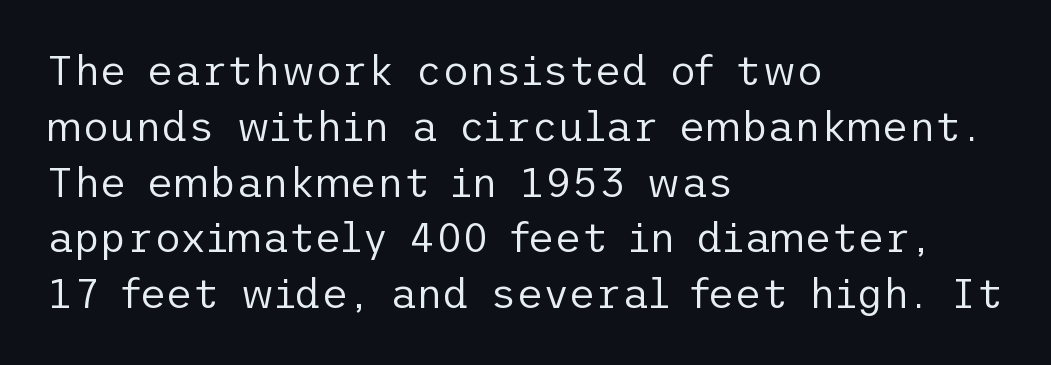
Q: Is the text bold? A: No.
Q: Is the text italic (slanted)? A: No, it is upright.
Q: Is the typeface a serif or a sans-serif typeface? A: Sans-serif.
Q: Is the text underlined? A: No.
Q: How is the paragraph aligned? A: Left-aligned.
Q: Is the spacing between letters normal or unusually wide? A: Normal.
Q: Is the spacing between lines tight, normal or loose? A: Normal.
Q: Width (condensed, normal, or wide)? A: Normal.
Q: Stroke contrast? A: Low.
Q: x-height? A: Medium.
